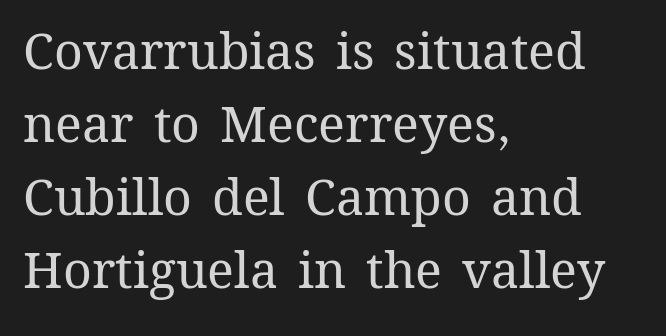
This rendering leaves character spacing at its baseline value. Spacing verdict: proportional, widths tailored to each character. This rendering features lettering with no underline. This rendering uses left alignment, leaving the right contour irregular. Ascenders rise straight up at ninety degrees.
